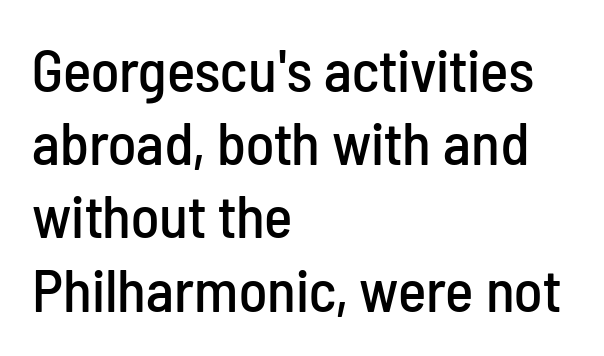
The image shows 60 px condensed sans-serif type, upright; set left-aligned, line spacing 1.22x, normal letter spacing, not underlined; low stroke contrast and a medium x-height.
